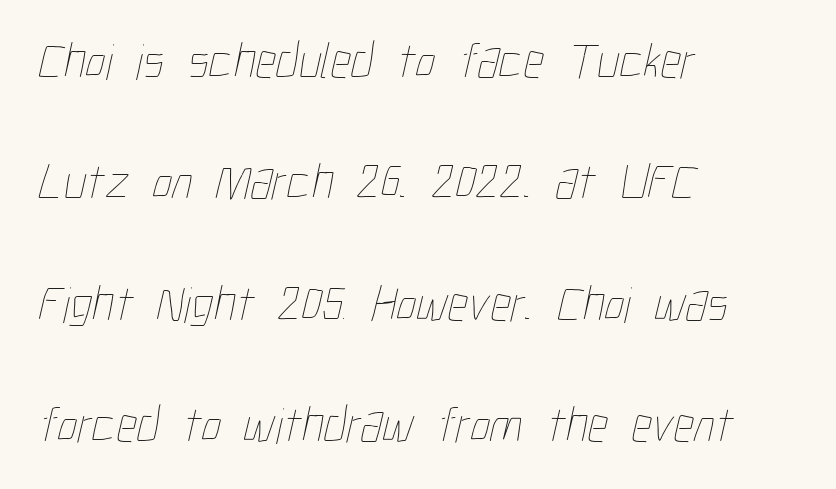
Q: Is the text bold? A: No.
Q: Is the text underlined? A: No.
Q: How is the paragraph aligned? A: Left-aligned.
Q: Is the spacing between letters normal or unusually wide? A: Normal.
Q: Is the spacing between lines tight, normal or loose? A: Loose.
Q: Width (condensed, normal, or wide)? A: Condensed.
Q: Stroke contrast? A: Low.
Q: x-height? A: Medium.
Q: Monospaced? A: No.
